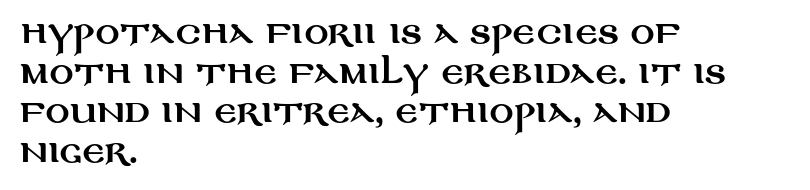
The image shows 30 px wide sans-serif type, upright; set left-aligned, normal line spacing (1.32x), normal letter spacing, not underlined; medium stroke contrast and a large x-height.
